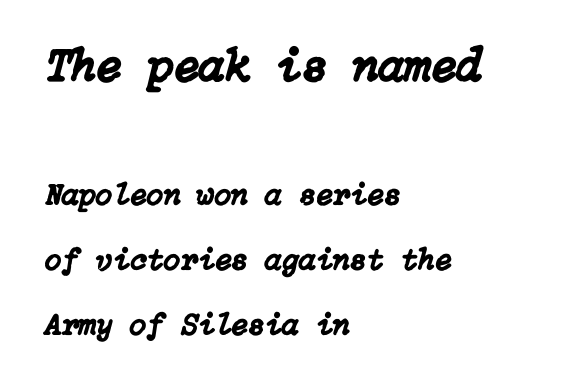
The image shows 47 px text type, italic (leaning right); set left-aligned, loose line spacing (2.1x), normal letter spacing, not underlined; the first (top) block is 1.52x larger; low stroke contrast and a medium x-height.
